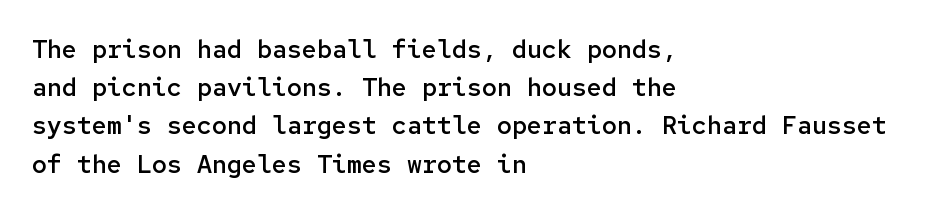
Q: Is the text bold? A: Semi-bold.
Q: Is the text italic (slanted)? A: No, it is upright.
Q: Is the text underlined? A: No.
Q: How is the paragraph aligned? A: Left-aligned.
Q: Is the spacing between letters normal or unusually wide? A: Normal.
Q: Is the spacing between lines tight, normal or loose? A: Normal.
